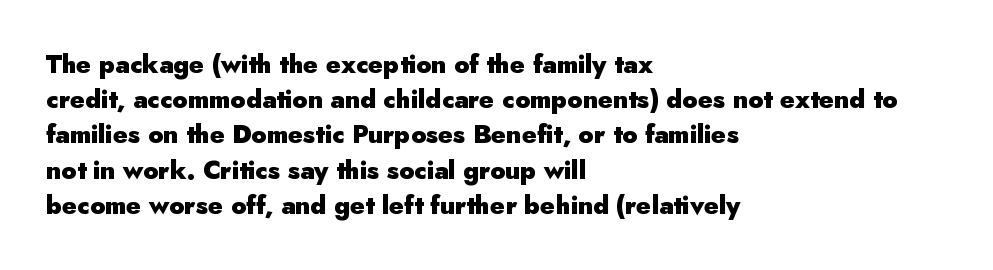
{"italic": "no", "bold": "yes", "underline": "no", "align": "left", "line_spacing": "normal", "line_spacing_ratio": 1.41, "letter_spacing": "normal", "letter_spacing_em": 0.0, "glyph_px": 25}
